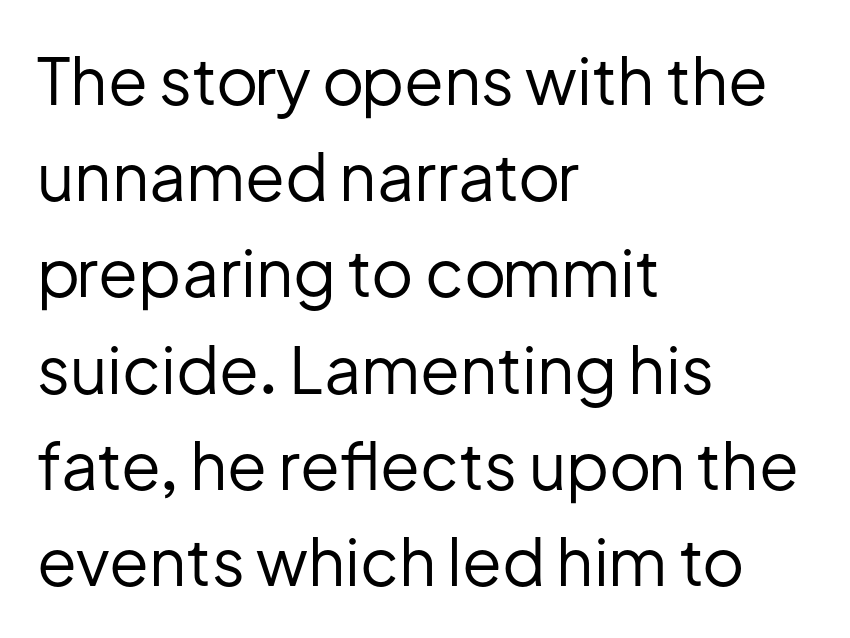
{"serif": "no", "italic": "no", "bold": "no", "weight": "regular", "width": "normal", "stroke_contrast": "low", "x_height": "medium", "monospaced": "no", "underline": "no", "align": "left", "line_spacing": "normal", "line_spacing_ratio": 1.48, "letter_spacing": "normal", "letter_spacing_em": 0.0, "glyph_px": 65}
